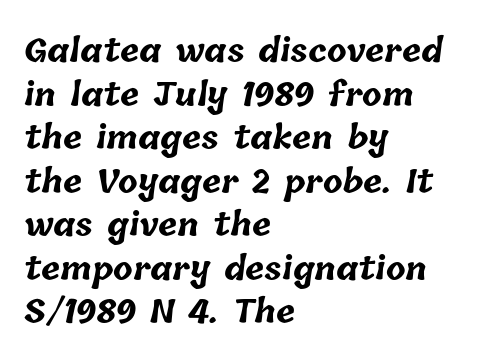
Character widths vary here, with narrow letters taking less room than wide ones. Does the leading feel generous? No, just average. Underline: absent. There is no visible air inserted between adjacent glyphs.
